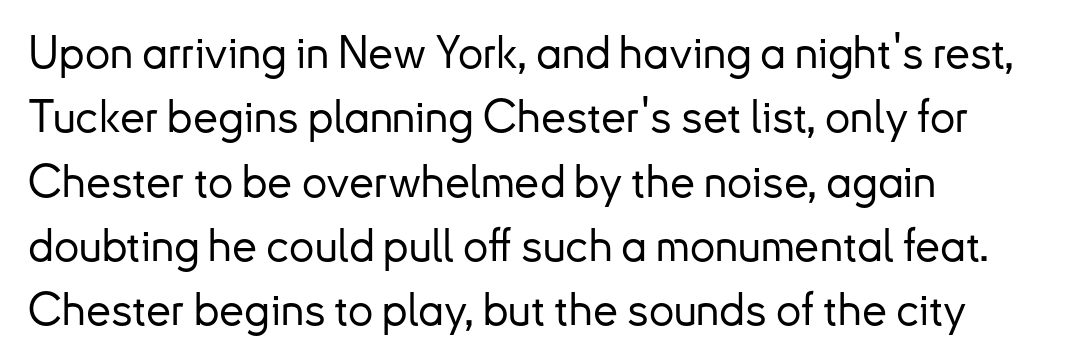
Q: Is the text italic (slanted)? A: No, it is upright.
Q: Is the typeface a serif or a sans-serif typeface? A: Sans-serif.
Q: Is the text underlined? A: No.
Q: How is the paragraph aligned? A: Left-aligned.
Q: Is the spacing between letters normal or unusually wide? A: Normal.
Q: Is the spacing between lines tight, normal or loose? A: Normal.
Q: Width (condensed, normal, or wide)? A: Normal.
Q: Stroke contrast? A: Low.
Q: x-height? A: Small.
Q: Monospaced? A: No.
